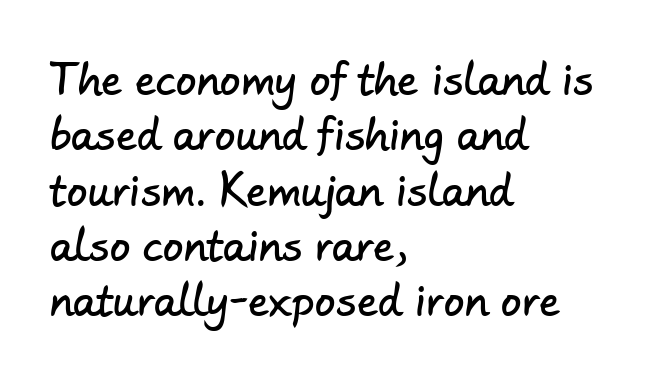
The image shows 41 px sans-serif type; set left-aligned, normal line spacing (1.35x), normal letter spacing, not underlined; low stroke contrast and a small x-height.
